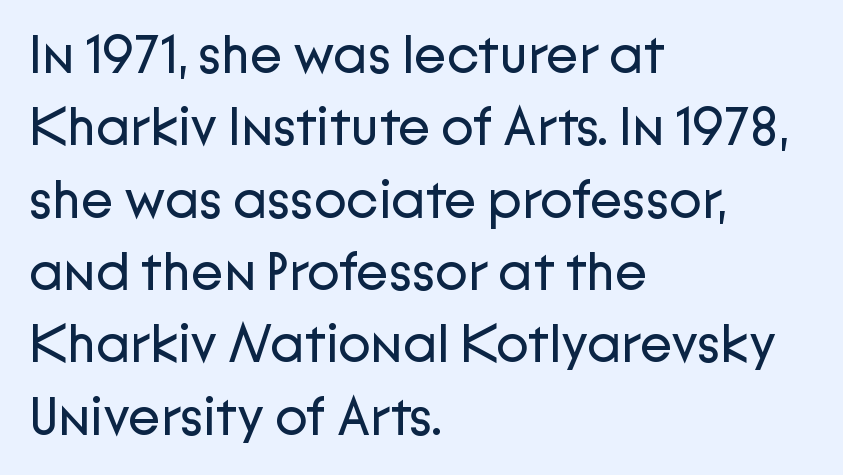
Is this a fixed-width face? No — the glyphs have proportional, varying widths. Note: no serifs on the glyphs. The designer left line spacing at the default. The paragraph has a hard left edge and a soft right edge.
